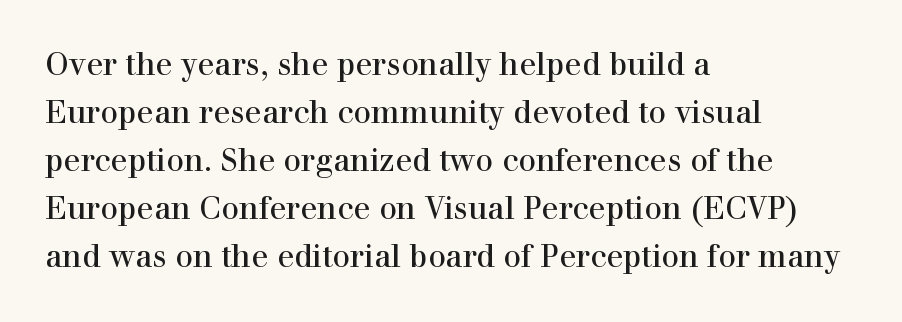
Bare-footed words on every line. Compared with typical body copy, the letter spacing here is the same. Weight: in the light-to-regular range. The font's upright variant was chosen for this text.
